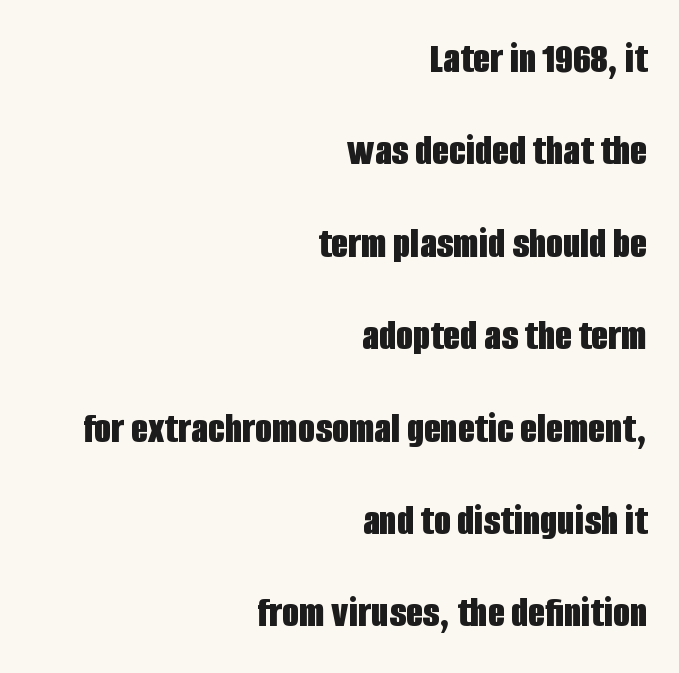
Q: Is the text bold? A: Yes.
Q: Is the text italic (slanted)? A: No, it is upright.
Q: Is the typeface a serif or a sans-serif typeface? A: Sans-serif.
Q: Is the text underlined? A: No.
Q: How is the paragraph aligned? A: Right-aligned.
Q: Is the spacing between letters normal or unusually wide? A: Normal.
Q: Is the spacing between lines tight, normal or loose? A: Loose.
Q: Width (condensed, normal, or wide)? A: Condensed.
Q: Stroke contrast? A: Low.
Q: x-height? A: Large.
Q: Monospaced? A: No.
